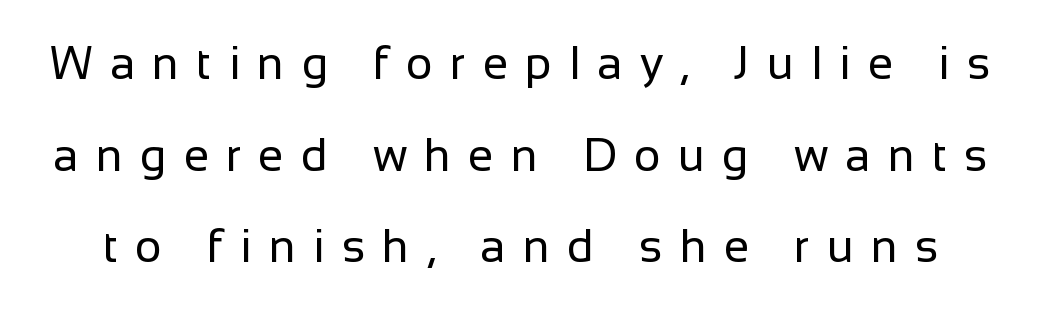
The image shows 46 px regular-weight sans-serif type, upright; set loose line spacing (1.99x), unusually wide letter spacing (+0.37 em), not underlined; low stroke contrast and a medium x-height.
